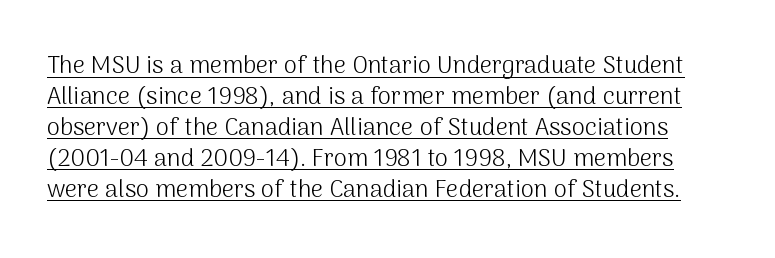
{"italic": "no", "bold": "no", "underline": "yes", "line_spacing": "normal", "line_spacing_ratio": 1.29, "letter_spacing": "normal", "letter_spacing_em": 0.0, "glyph_px": 24}
